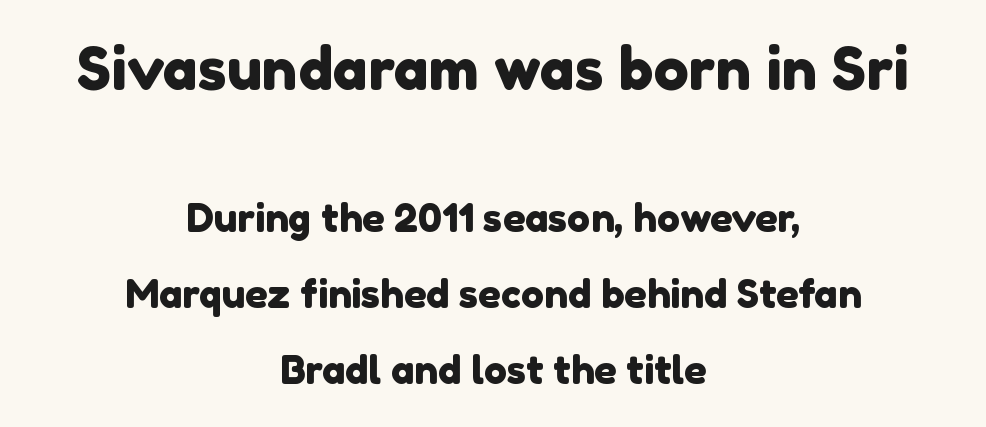
The typesetter chose a symmetrical, centered arrangement here. You could call the tracking neutral — neither tight nor loose. The font family rendered here belongs to the sans-serif group. Between these two stacked blocks, the higher one wins on size. Note the varied advance widths — an 'i' is clearly narrower than an 'm'. Unmarked baselines from the first word to the last.
